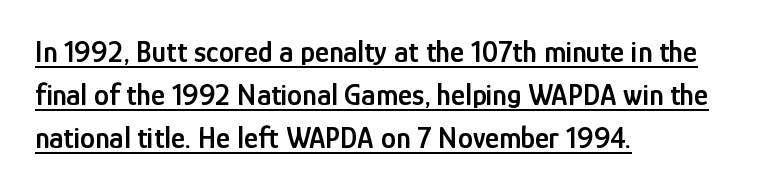
The image shows 30 px semibold, condensed sans-serif type, upright; set left-aligned, normal line spacing (1.44x), normal letter spacing, underlined; low stroke contrast and a medium x-height.
